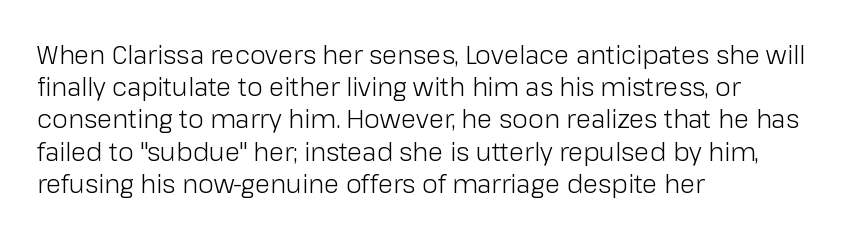
The image shows 25 px text type, upright; set left-aligned, normal line spacing (1.29x), normal letter spacing, not underlined.
